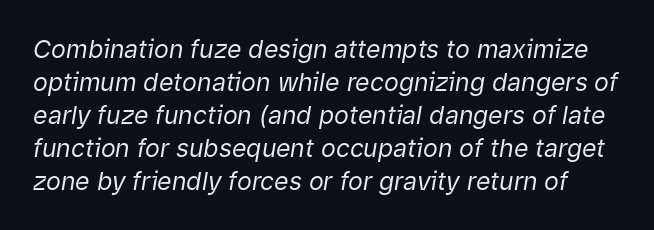
Q: Is the text bold? A: No.
Q: Is the text italic (slanted)? A: Yes, it leans right by about 9 degrees.
Q: Is the text underlined? A: No.
Q: Is the spacing between letters normal or unusually wide? A: Normal.
Q: Is the spacing between lines tight, normal or loose? A: Normal.
